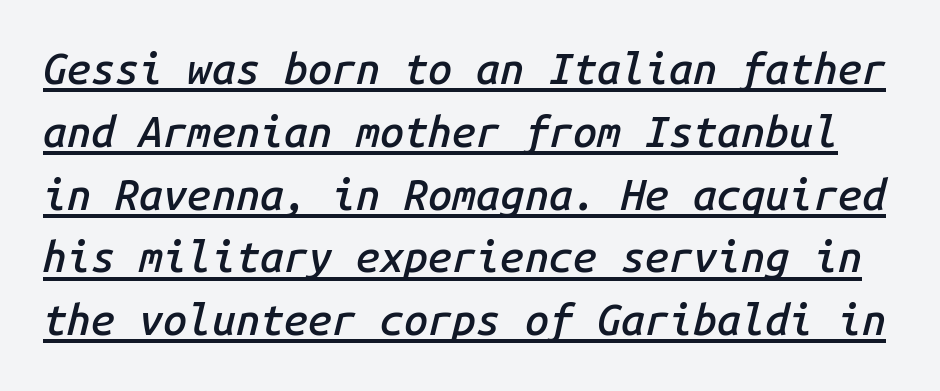
The string is rendered with underlining switched on. The rendering uses a moderate line-height, typical for paragraphs. In terms of weight, the rendering is demibold, just under bold. Here the designer chose a console-style face with uniform glyph widths. Observe the ordinary spacing: letters are neighbours, not strangers.
